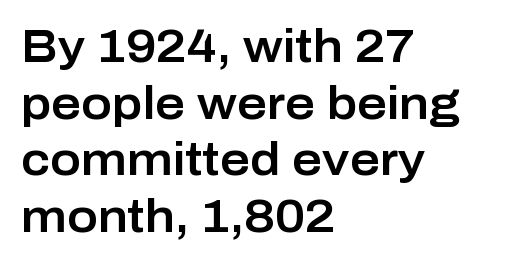
{"serif": "no", "italic": "no", "width": "normal", "stroke_contrast": "low", "x_height": "medium", "monospaced": "no", "underline": "no", "align": "left", "line_spacing_ratio": 1.23, "letter_spacing": "normal", "letter_spacing_em": 0.0, "glyph_px": 46}
